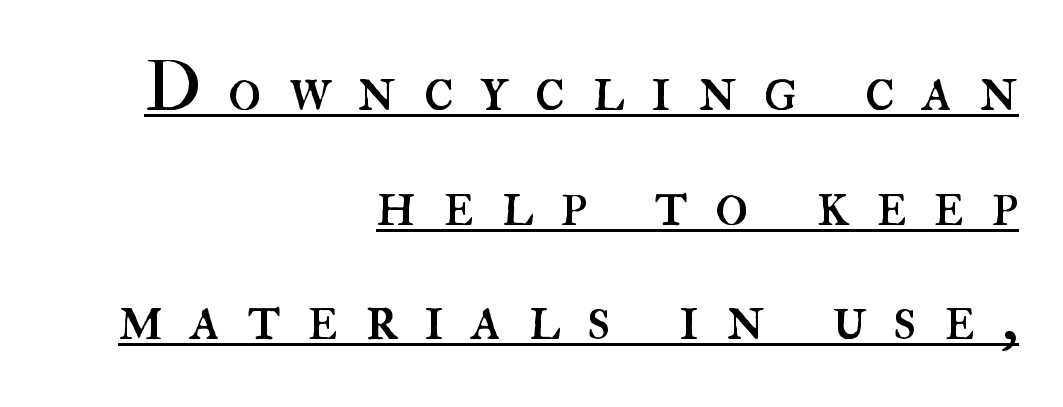
{"italic": "no", "bold": "no", "weight": "regular", "width": "normal", "stroke_contrast": "high", "x_height": "small", "monospaced": "no", "underline": "yes", "align": "right", "line_spacing": "normal", "line_spacing_ratio": 1.66, "letter_spacing": "wide", "letter_spacing_em": 0.38, "glyph_px": 69}
